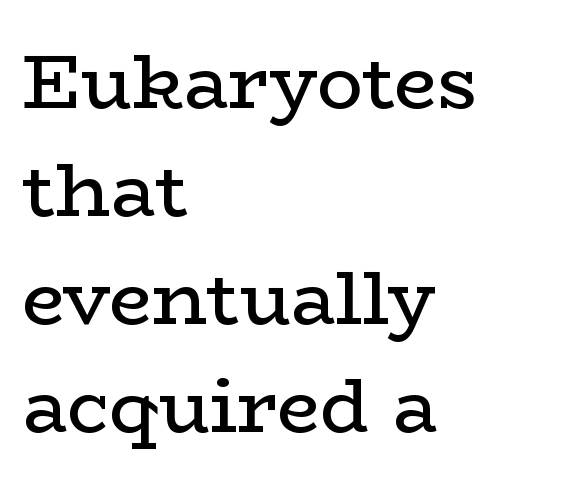
{"serif": "yes", "italic": "no", "bold": "no", "weight": "regular", "width": "wide", "stroke_contrast": "low", "x_height": "medium", "monospaced": "no", "underline": "no", "align": "left", "line_spacing": "normal", "line_spacing_ratio": 1.42, "letter_spacing": "normal", "letter_spacing_em": 0.0, "glyph_px": 76}
